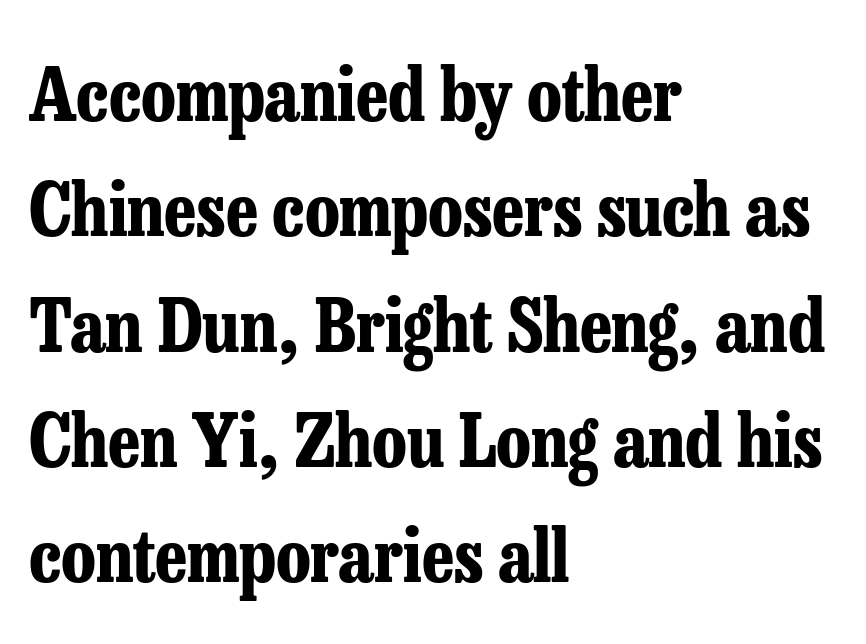
The image shows 73 px bold, condensed serif type, upright; set left-aligned, normal line spacing (1.58x), normal letter spacing, not underlined; low stroke contrast and a medium x-height.
